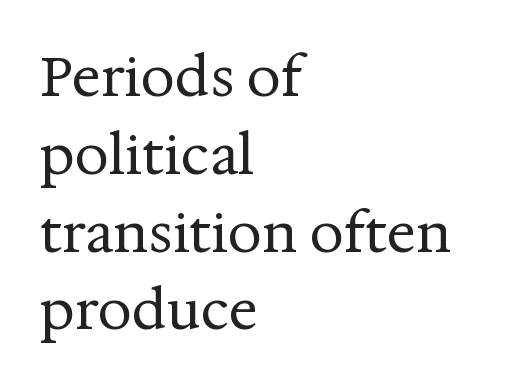
{"serif": "yes", "italic": "no", "bold": "no", "weight": "regular", "width": "normal", "stroke_contrast": "medium", "x_height": "medium", "monospaced": "no", "underline": "no", "align": "left", "line_spacing": "normal", "line_spacing_ratio": 1.44, "letter_spacing": "normal", "letter_spacing_em": 0.0, "glyph_px": 54}
